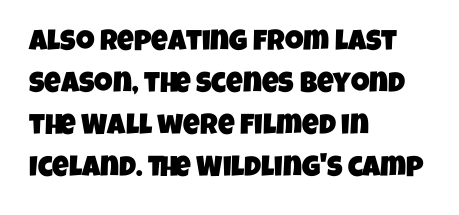
The image shows 29 px condensed sans-serif type; set left-aligned, normal line spacing (1.45x), normal letter spacing, not underlined; low stroke contrast and a large x-height.
